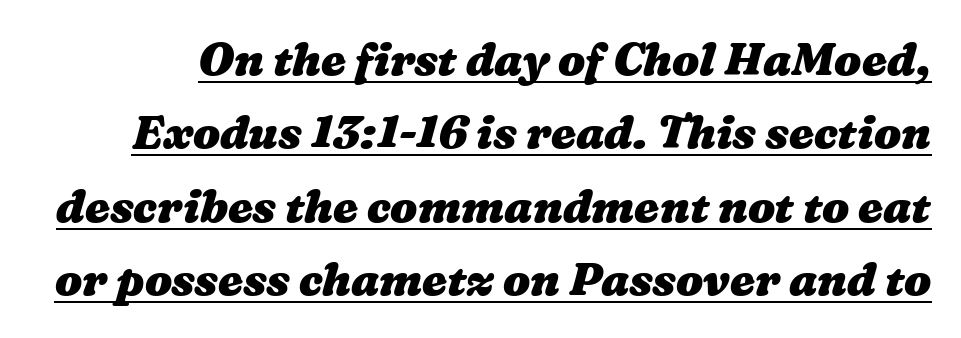
The image shows 45 px heavy, wide type; set normal line spacing (1.63x), normal letter spacing, underlined; medium stroke contrast and a medium x-height.
